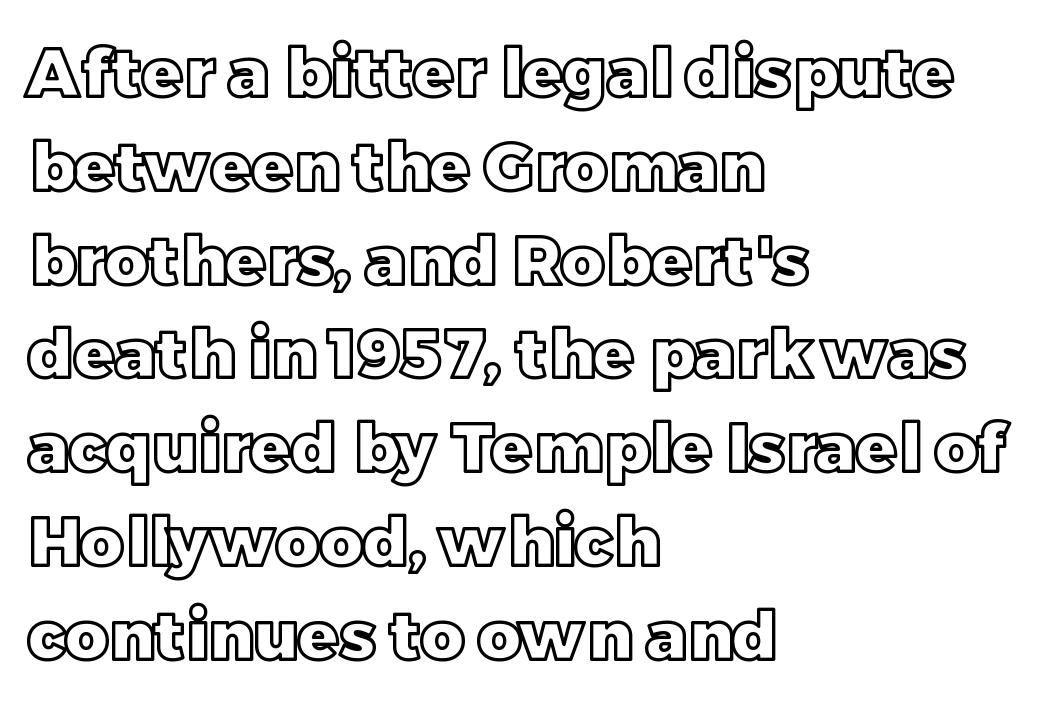
Q: Is the text italic (slanted)? A: No, it is upright.
Q: Is the text underlined? A: No.
Q: How is the paragraph aligned? A: Left-aligned.
Q: Is the spacing between letters normal or unusually wide? A: Normal.
Q: Is the spacing between lines tight, normal or loose? A: Normal.
Q: Width (condensed, normal, or wide)? A: Normal.
Q: x-height? A: Large.
Q: Monospaced? A: No.
